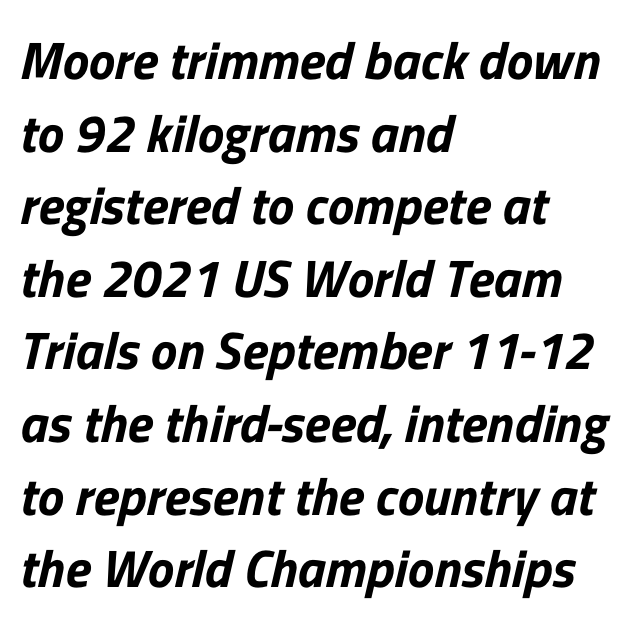
{"serif": "no", "width": "normal", "stroke_contrast": "low", "x_height": "medium", "monospaced": "no", "underline": "no", "align": "left", "line_spacing": "normal", "line_spacing_ratio": 1.37, "letter_spacing": "normal", "letter_spacing_em": 0.0, "glyph_px": 53}
